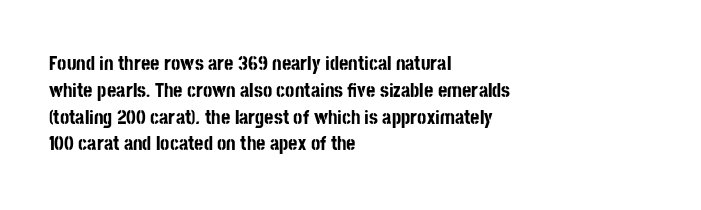
{"italic": "no", "bold": "yes", "underline": "no", "align": "left", "line_spacing": "normal", "line_spacing_ratio": 1.34, "letter_spacing": "normal", "letter_spacing_em": 0.0, "glyph_px": 20}
